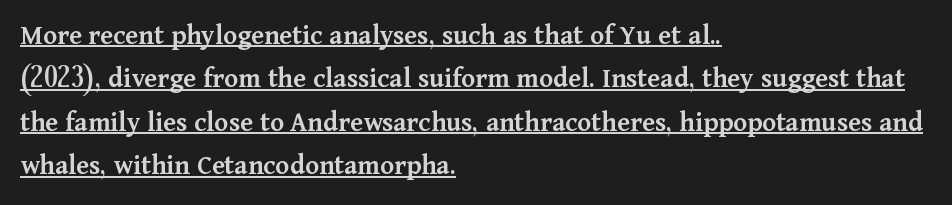
{"serif": "yes", "italic": "no", "bold": "semi", "weight": "semibold", "width": "normal", "stroke_contrast": "medium", "x_height": "medium", "monospaced": "no", "underline": "yes", "align": "left", "line_spacing": "normal", "line_spacing_ratio": 1.5, "letter_spacing": "normal", "letter_spacing_em": 0.0, "glyph_px": 29}
